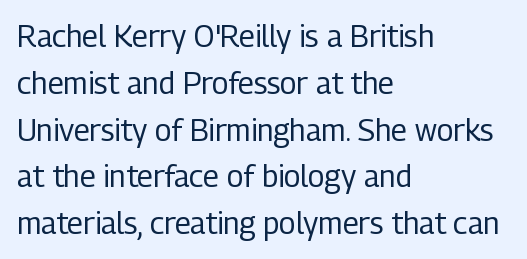
The image shows 30 px regular-weight, condensed sans-serif type, upright; set left-aligned, normal line spacing (1.56x), normal letter spacing, not underlined; low stroke contrast and a medium x-height.
